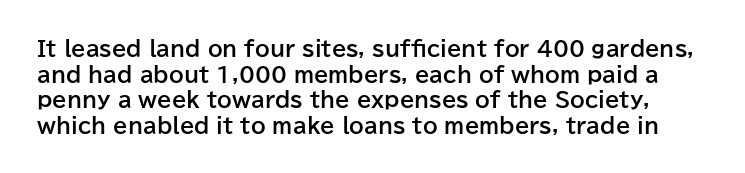
Lines of text with bare space underneath. This rendering leaves character spacing at its baseline value. These lines were composed using upright roman letters. These lines carry a lot of weight — the face is fully bold.
